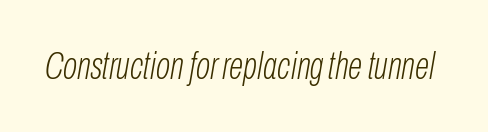
Nothing heavy about these letters — not bold at all. This sample has the flowing, uneven cadence of proportional lettering. No word sits above an underline. No extra tracking has been applied to these lines. The lettering tilts uniformly, giving the passage an italic look.
